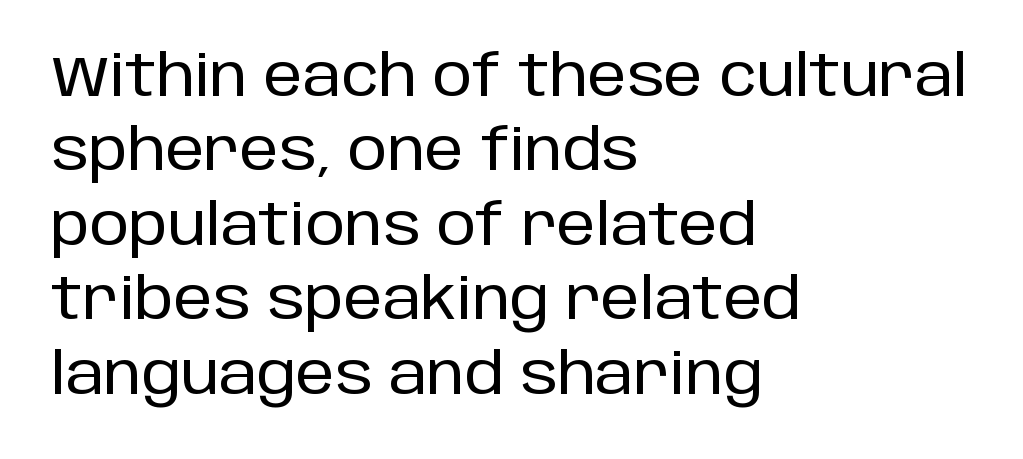
The image shows 56 px sans-serif type, upright; set left-aligned, normal line spacing (1.33x), normal letter spacing, not underlined; low stroke contrast and a large x-height.
